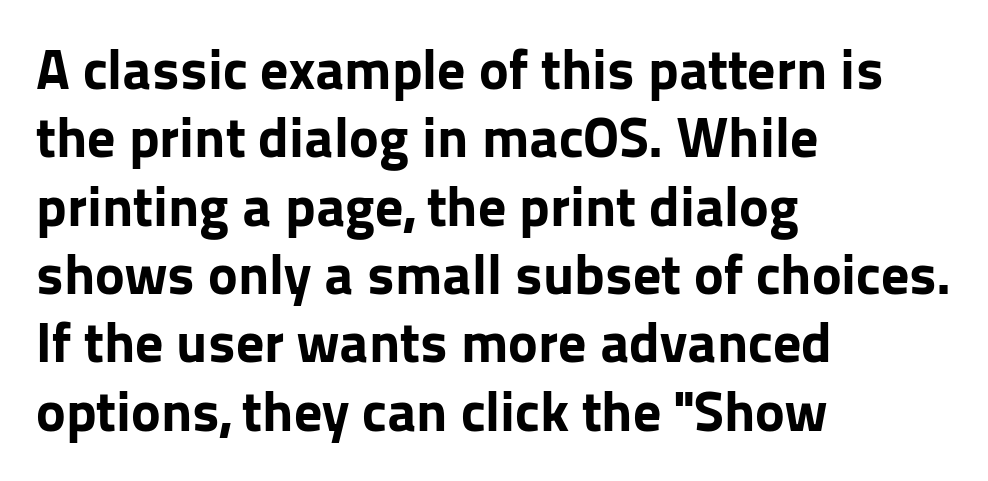
Between one letter and the next there's only the usual sliver of space. The text was rendered using a sans face with plain stroke endings. The text block is weighted toward the left margin, trailing off unevenly rightward. You could not count columns in this text — the font is proportionally spaced. The glyphs are unaccompanied by any horizontal stroke below them.
